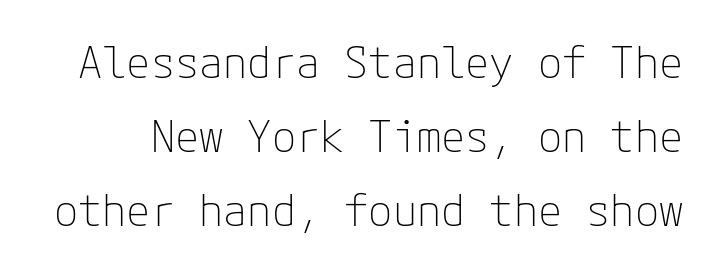
The image shows 44 px thin sans-serif type, upright; set normal line spacing (1.68x), normal letter spacing, not underlined; low stroke contrast and a medium x-height.
